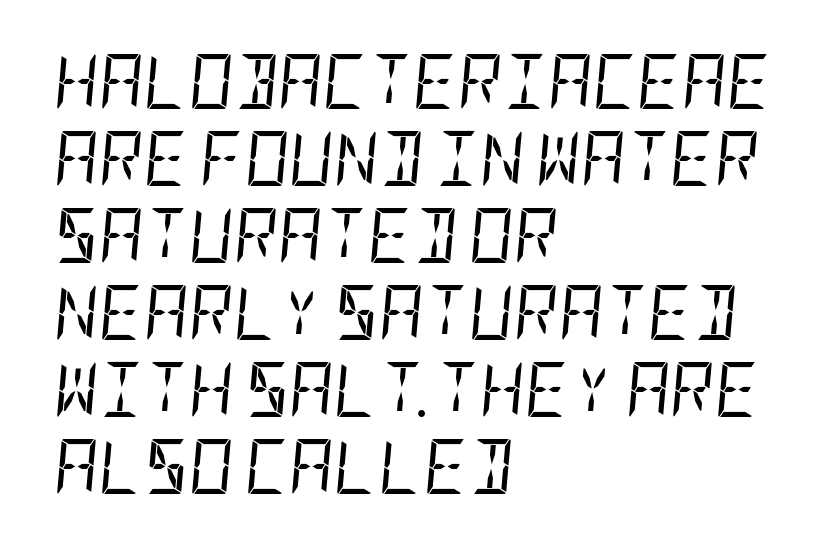
Q: Is the text bold? A: No.
Q: Is the text italic (slanted)? A: Yes, it leans right by about 5 degrees.
Q: Is the text underlined? A: No.
Q: How is the paragraph aligned? A: Left-aligned.
Q: Is the spacing between letters normal or unusually wide? A: Normal.
Q: Is the spacing between lines tight, normal or loose? A: Normal.
Q: Width (condensed, normal, or wide)? A: Condensed.
Q: Stroke contrast? A: Low.
Q: x-height? A: Large.
